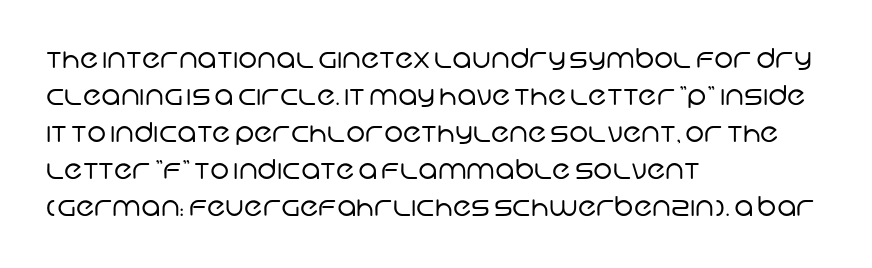
The image shows 27 px text type; set left-aligned, normal line spacing (1.37x), normal letter spacing, not underlined.
